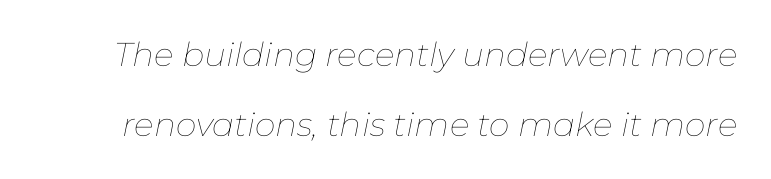
{"italic": "yes", "lean": "right", "slant_degrees": 11, "bold": "no", "weight": "thin", "width": "normal", "stroke_contrast": "low", "x_height": "medium", "monospaced": "no", "underline": "no", "line_spacing": "loose", "line_spacing_ratio": 2.11, "letter_spacing": "normal", "letter_spacing_em": 0.0, "glyph_px": 33}
